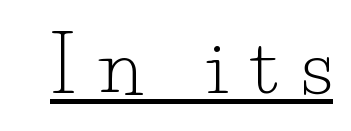
{"serif": "yes", "italic": "no", "bold": "no", "weight": "light", "width": "normal", "stroke_contrast": "low", "x_height": "small", "monospaced": "no", "underline": "yes", "letter_spacing": "wide", "letter_spacing_em": 0.31, "glyph_px": 76}
